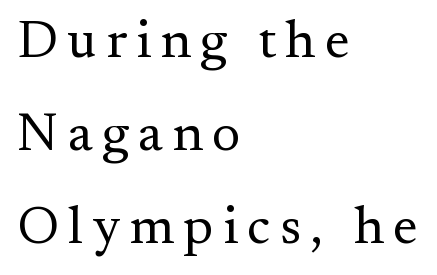
{"serif": "yes", "italic": "no", "bold": "no", "weight": "regular", "width": "normal", "stroke_contrast": "medium", "x_height": "small", "monospaced": "no", "underline": "no", "align": "left", "line_spacing_ratio": 1.72, "glyph_px": 54}
